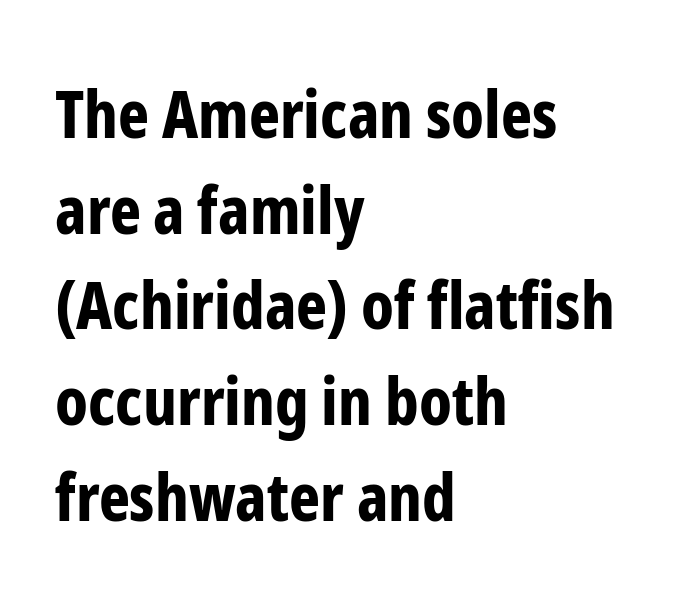
The image shows 66 px bold, condensed sans-serif type, upright; set left-aligned, normal line spacing (1.45x), normal letter spacing, not underlined; low stroke contrast and a medium x-height.
